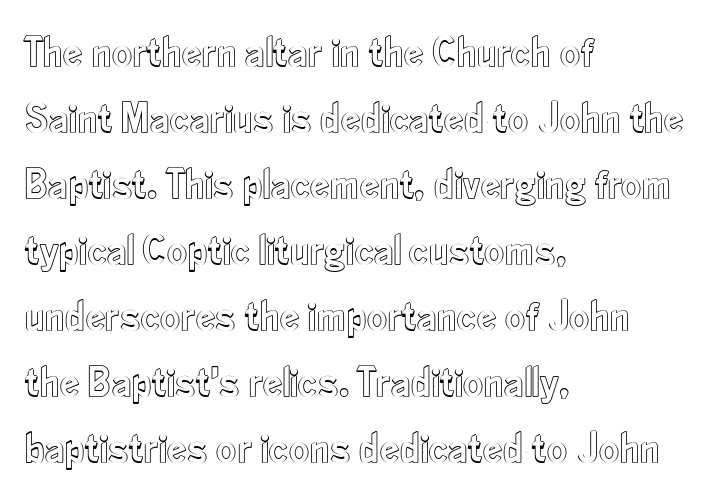
The image shows 44 px condensed type, upright; set left-aligned, normal line spacing (1.5x), normal letter spacing, not underlined; a small x-height.
